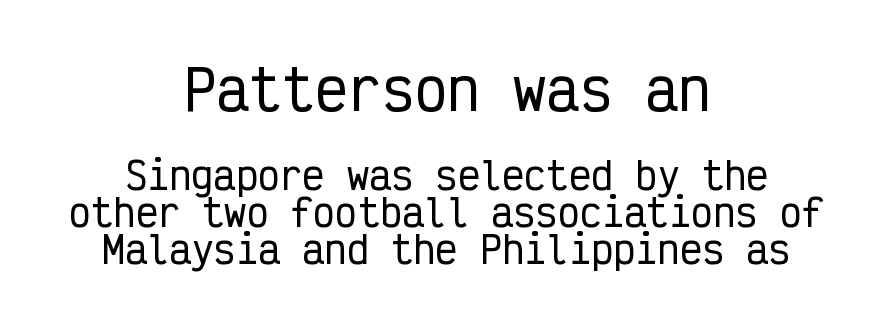
The image shows 55 px condensed sans-serif type, upright, monospaced; set centered, tight line spacing (1.0x), normal letter spacing, not underlined; the first (top) block is 1.49x larger; low stroke contrast and a medium x-height.
